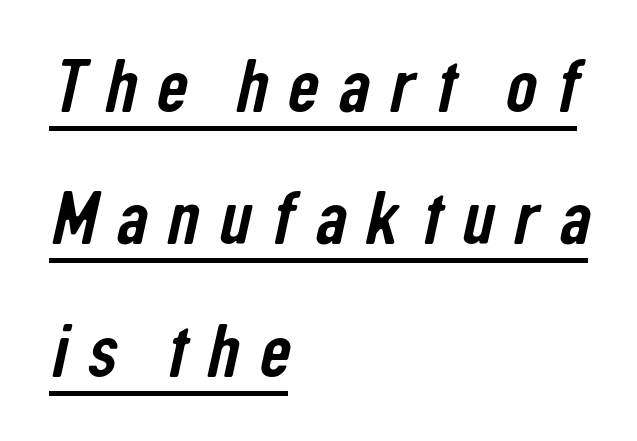
The tracking reads as deliberately expanded to a designer's eye. The passage shown is typed in a proportional face where columns would drift. The specimen includes a rule beneath the text block's lines. The rendering shows plain stroke endings on the letterforms — a sans-serif design. Which margin do the lines hug? The left one — the right edge is uneven.
